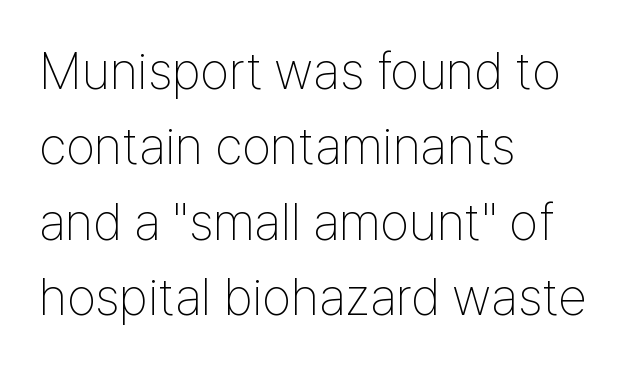
Q: Is the text bold? A: No.
Q: Is the text italic (slanted)? A: No, it is upright.
Q: Is the typeface a serif or a sans-serif typeface? A: Sans-serif.
Q: Is the text underlined? A: No.
Q: How is the paragraph aligned? A: Left-aligned.
Q: Is the spacing between letters normal or unusually wide? A: Normal.
Q: Is the spacing between lines tight, normal or loose? A: Normal.
Q: Width (condensed, normal, or wide)? A: Condensed.
Q: Stroke contrast? A: Low.
Q: x-height? A: Medium.
Q: Monospaced? A: No.
